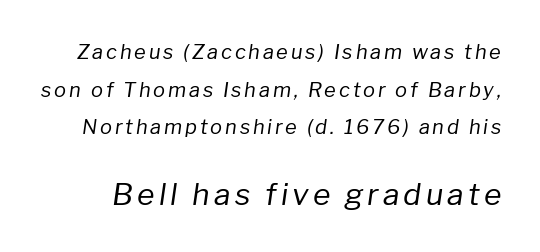
{"italic": "yes", "lean": "right", "slant_degrees": 8, "bold": "no", "weight": "regular", "width": "normal", "stroke_contrast": "low", "x_height": "medium", "monospaced": "no", "underline": "no", "line_spacing_ratio": 1.88, "larger_block": "second", "size_ratio": 1.5, "glyph_px": 30}
